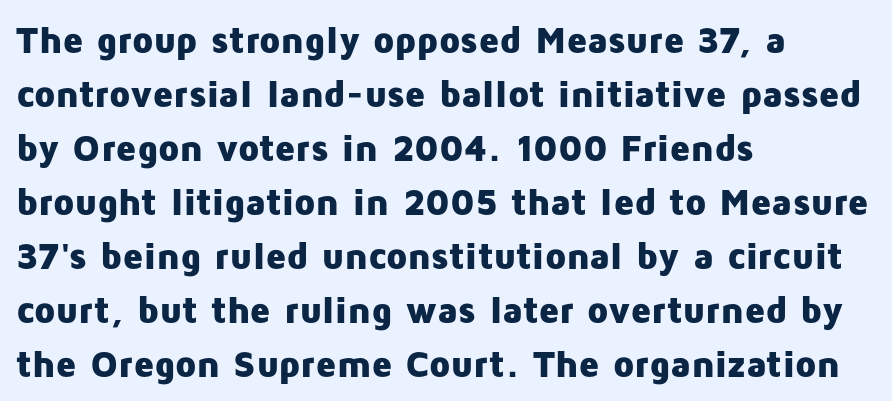
The designer went with a sans here, leaving each stem footless. Every letter is thick-stroked: bold, no question. The type is set solid horizontally, with unmodified tracking. Looks like regular typesetting: each glyph gets only the width it needs.
